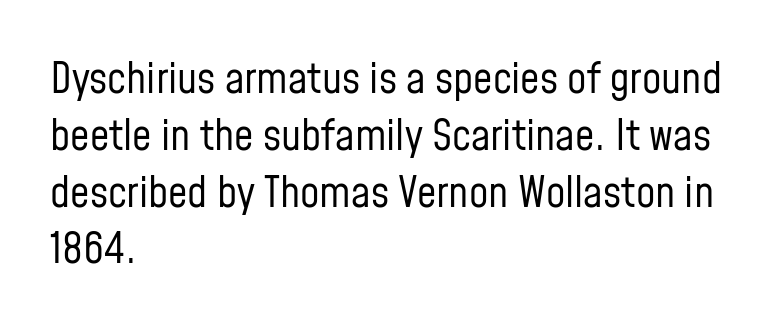
{"serif": "no", "italic": "no", "bold": "no", "weight": "regular", "width": "condensed", "stroke_contrast": "low", "x_height": "medium", "monospaced": "no", "underline": "no", "align": "left", "line_spacing": "normal", "line_spacing_ratio": 1.32, "letter_spacing": "normal", "letter_spacing_em": 0.0, "glyph_px": 43}
